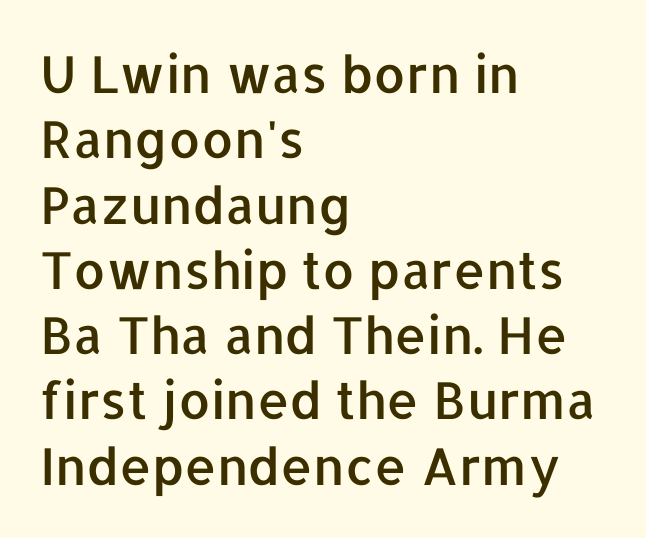
{"serif": "no", "italic": "no", "width": "normal", "stroke_contrast": "low", "x_height": "medium", "monospaced": "no", "underline": "no", "align": "left", "line_spacing": "normal", "line_spacing_ratio": 1.28, "letter_spacing": "normal", "letter_spacing_em": 0.0, "glyph_px": 51}
